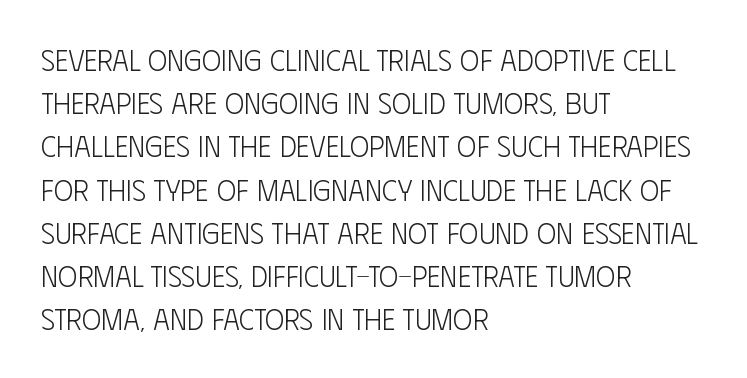
Q: Is the text bold? A: No.
Q: Is the text italic (slanted)? A: No, it is upright.
Q: Is the typeface a serif or a sans-serif typeface? A: Sans-serif.
Q: Is the text underlined? A: No.
Q: How is the paragraph aligned? A: Left-aligned.
Q: Is the spacing between letters normal or unusually wide? A: Normal.
Q: Is the spacing between lines tight, normal or loose? A: Normal.
Q: Width (condensed, normal, or wide)? A: Condensed.
Q: Stroke contrast? A: Low.
Q: x-height? A: Large.
Q: Monospaced? A: No.
